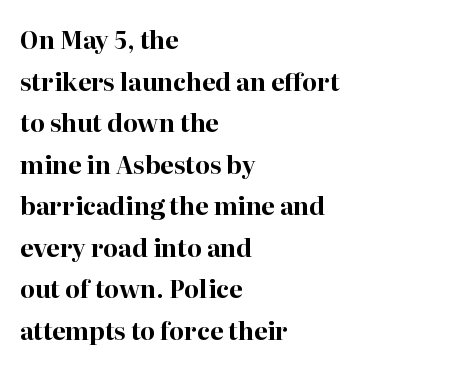
These lines keep a tight, regular rhythm from letter to letter. The setting favours the left margin, as ordinary paragraphs usually do. A dark, heavy texture on the line: the type is bold. The specimen omits any rule beneath the text block's lines.
